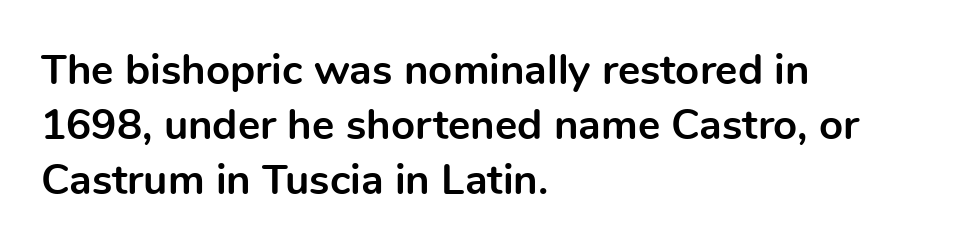
The image shows 42 px bold sans-serif type, upright; set left-aligned, normal line spacing (1.31x), normal letter spacing, not underlined; a medium x-height.
